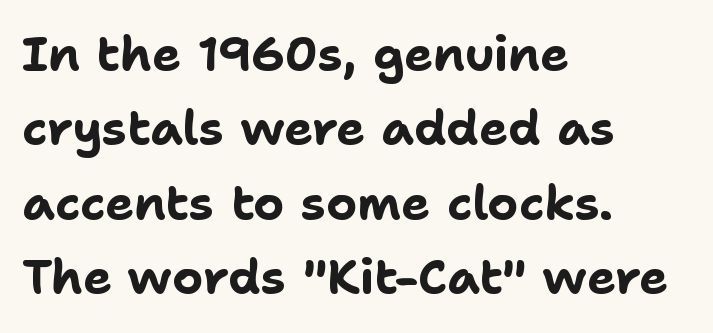
The image shows 48 px bold sans-serif type, upright; set left-aligned, normal line spacing (1.55x), normal letter spacing, not underlined; low stroke contrast and a medium x-height.
